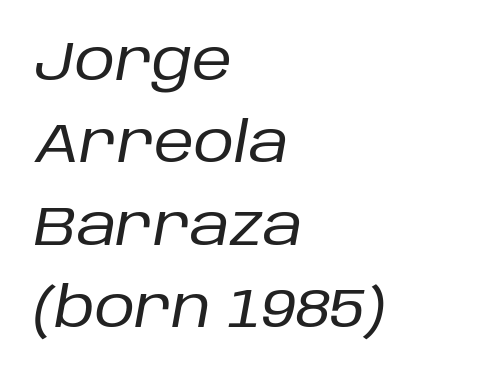
{"italic": "yes", "lean": "right", "slant_degrees": 10, "bold": "no", "weight": "regular", "width": "normal", "stroke_contrast": "low", "x_height": "large", "monospaced": "no", "underline": "no", "align": "left", "line_spacing": "normal", "line_spacing_ratio": 1.47, "letter_spacing": "normal", "letter_spacing_em": 0.0, "glyph_px": 56}
